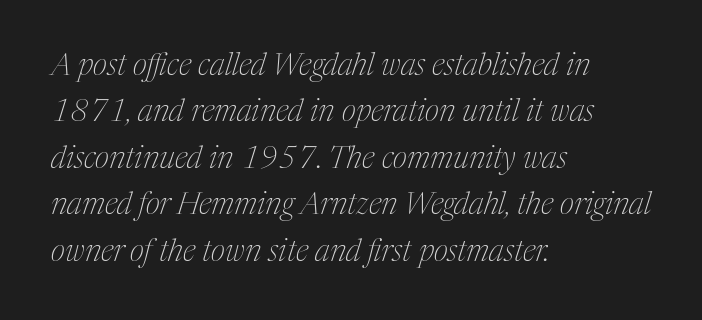
These lines stack with their left ends in a neat column. Default kerning and tracking; the words read as compact shapes. How would I describe the line gaps? Plain and ordinary. Nothing heavy about these letters — not bold at all. Serif or sans? Serif — the stroke terminals have little feet. The typography opts for an oblique posture over an upright one.
